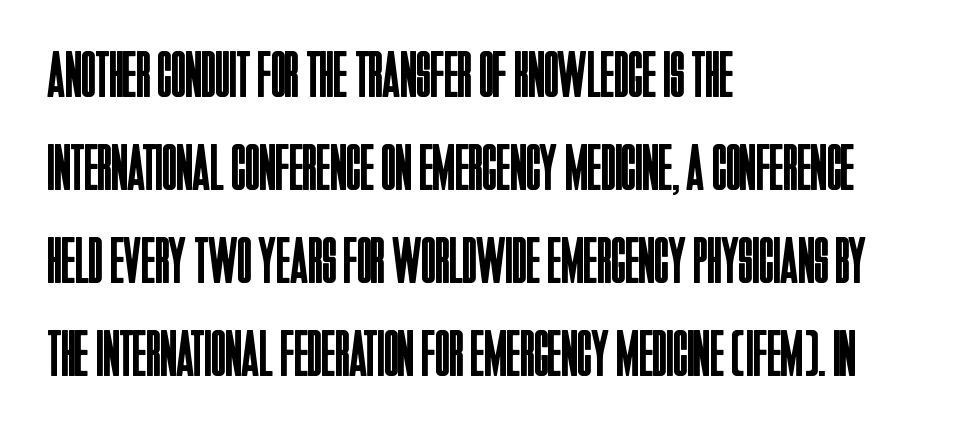
Note the varied advance widths — an 'i' is clearly narrower than an 'm'. Spacing between characters is what you'd get straight out of the box. The cut favours lightness, reaching ordinary text weight at its darkest. A typesetter would call this leading conventional body-copy spacing. You can tell from the bare stems that sans-serif type was used. Descenders hang freely into open space.
